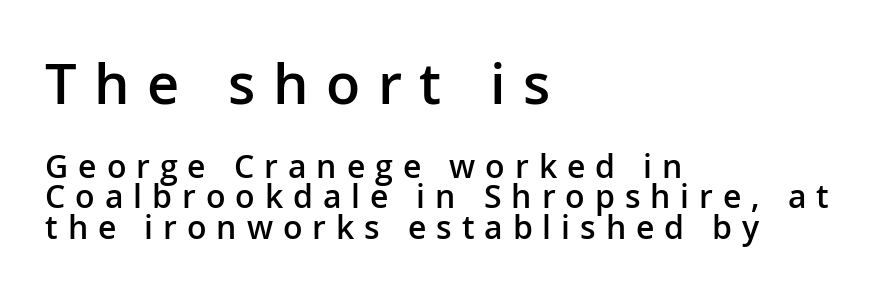
The image shows 56 px semibold sans-serif type, upright; set left-aligned, tight line spacing (0.96x), unusually wide letter spacing (+0.31 em), not underlined; the first (top) block is 1.75x larger; low stroke contrast and a medium x-height.
